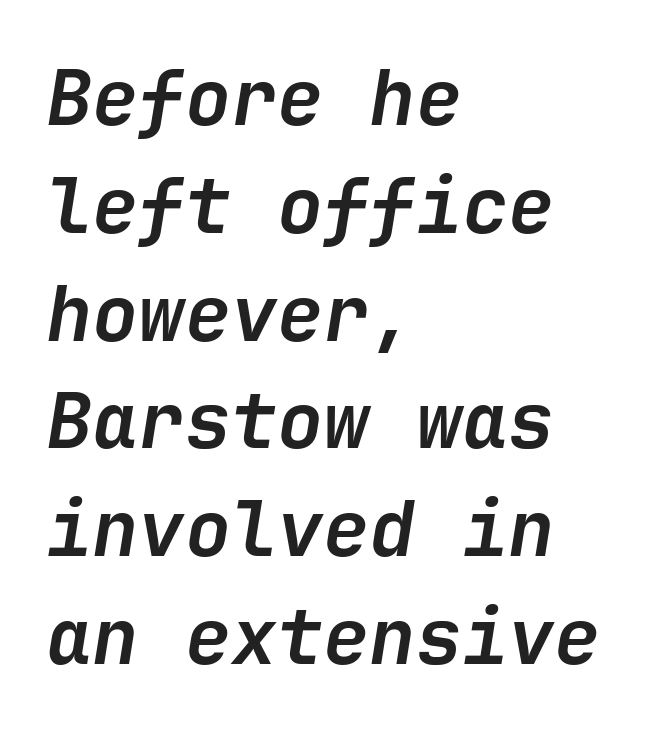
Q: Is the text bold? A: Yes.
Q: Is the text italic (slanted)? A: Yes, it leans right by about 9 degrees.
Q: Is the text underlined? A: No.
Q: How is the paragraph aligned? A: Left-aligned.
Q: Is the spacing between letters normal or unusually wide? A: Normal.
Q: Is the spacing between lines tight, normal or loose? A: Normal.
Q: Width (condensed, normal, or wide)? A: Normal.
Q: Stroke contrast? A: Low.
Q: x-height? A: Medium.
